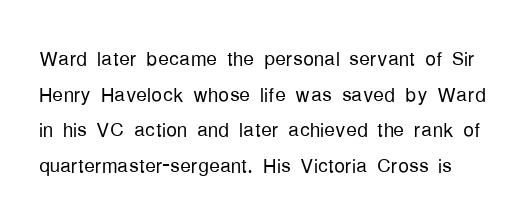
{"italic": "no", "bold": "no", "underline": "no", "line_spacing": "normal", "line_spacing_ratio": 1.32, "letter_spacing": "normal", "letter_spacing_em": 0.0, "glyph_px": 27}
